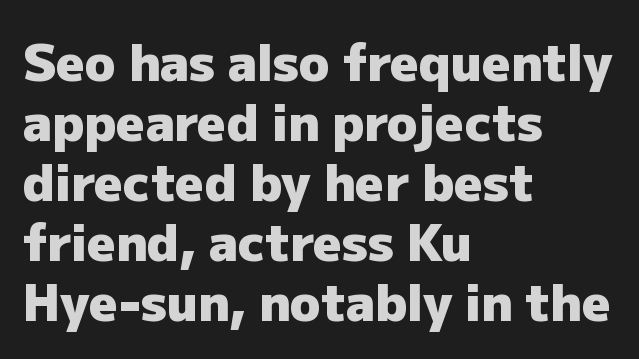
Proportional: the letters do not fall into vertical columns. What kind of face is this? One without serifs — a sans. The zone under the glyphs is completely vacant. In terms of weight, the rendering is a true, heavy bold. Standard letterfit; no display-style spreading of the glyphs. This rendering uses left alignment, leaving the right contour irregular.
